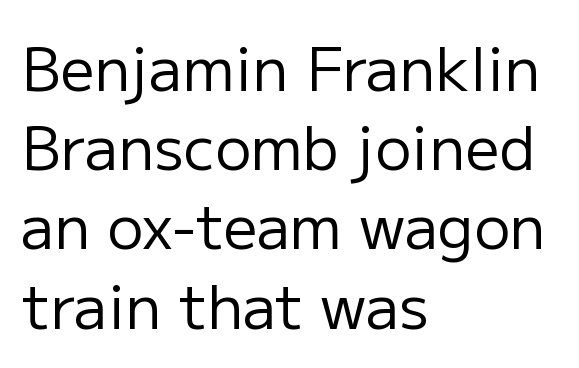
Q: Is the text bold? A: No.
Q: Is the text italic (slanted)? A: No, it is upright.
Q: Is the typeface a serif or a sans-serif typeface? A: Sans-serif.
Q: Is the text underlined? A: No.
Q: How is the paragraph aligned? A: Left-aligned.
Q: Is the spacing between letters normal or unusually wide? A: Normal.
Q: Is the spacing between lines tight, normal or loose? A: Normal.
Q: Width (condensed, normal, or wide)? A: Normal.
Q: Stroke contrast? A: Low.
Q: x-height? A: Medium.
Q: Monospaced? A: No.
